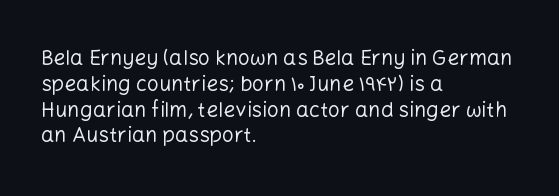
The image shows 21 px text type, upright; set left-aligned, line spacing 1.23x, normal letter spacing, not underlined.
